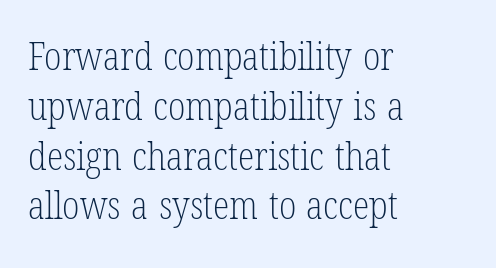
{"serif": "yes", "italic": "no", "bold": "no", "weight": "light", "width": "condensed", "stroke_contrast": "low", "x_height": "medium", "monospaced": "no", "underline": "no", "align": "left", "line_spacing": "normal", "line_spacing_ratio": 1.31, "letter_spacing": "normal", "letter_spacing_em": 0.0, "glyph_px": 38}
